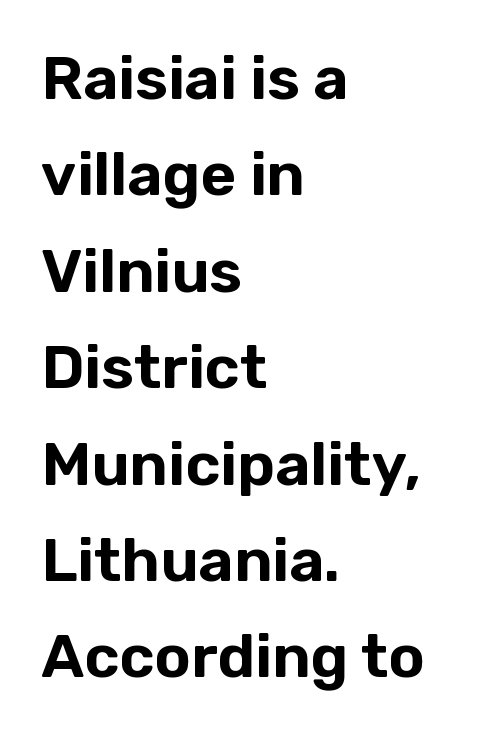
The image shows 61 px sans-serif type, upright; set left-aligned, normal line spacing (1.58x), normal letter spacing, not underlined; low stroke contrast and a medium x-height.
